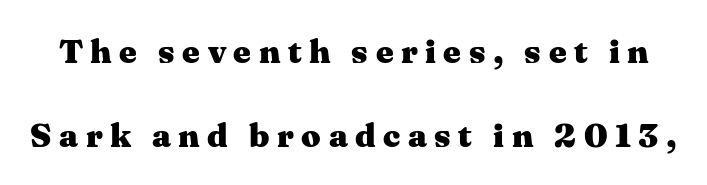
{"serif": "yes", "italic": "no", "bold": "yes", "weight": "heavy", "width": "wide", "stroke_contrast": "medium", "x_height": "medium", "monospaced": "no", "underline": "no", "line_spacing": "loose", "line_spacing_ratio": 2.47, "letter_spacing": "wide", "letter_spacing_em": 0.22, "glyph_px": 34}
